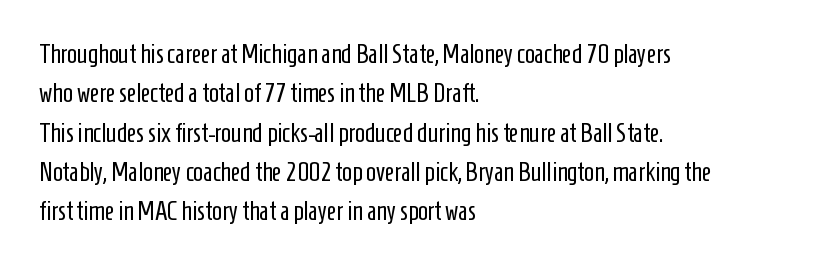
Q: Is the text bold? A: No.
Q: Is the text italic (slanted)? A: No, it is upright.
Q: Is the text underlined? A: No.
Q: How is the paragraph aligned? A: Left-aligned.
Q: Is the spacing between letters normal or unusually wide? A: Normal.
Q: Is the spacing between lines tight, normal or loose? A: Normal.
